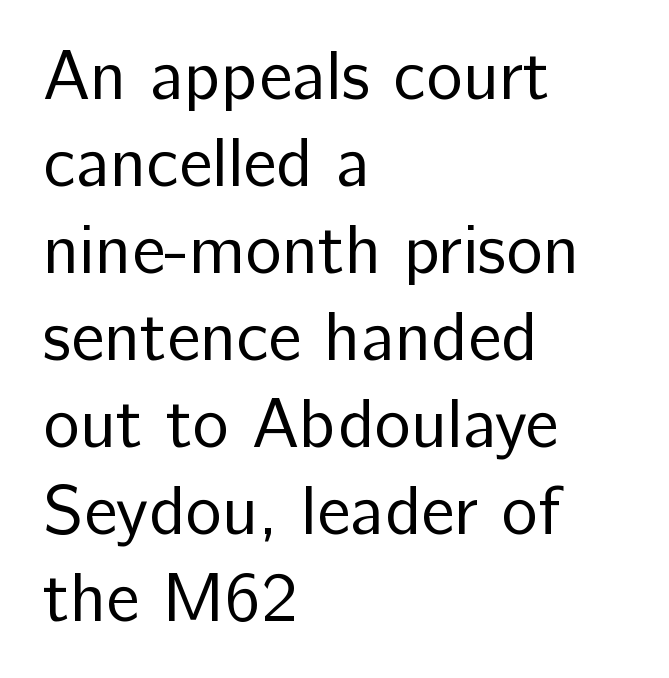
The image shows 69 px regular-weight sans-serif type, upright; set left-aligned, normal line spacing (1.26x), normal letter spacing, not underlined; low stroke contrast and a medium x-height.
